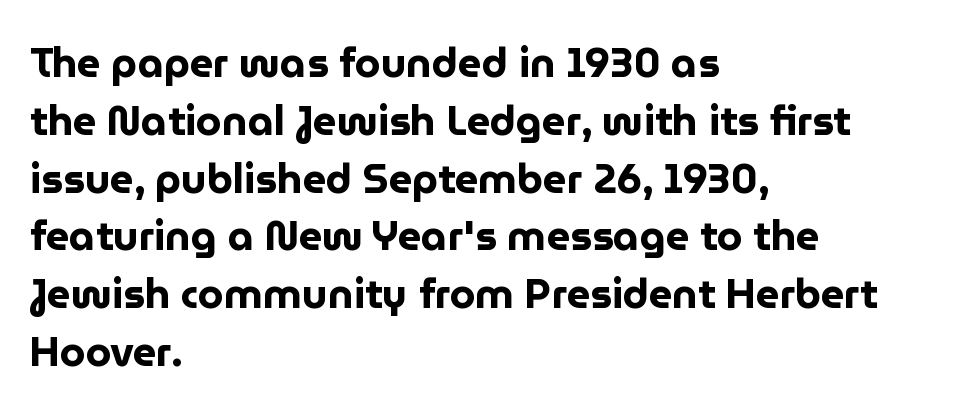
{"serif": "no", "italic": "no", "bold": "yes", "weight": "bold", "width": "normal", "stroke_contrast": "low", "x_height": "medium", "monospaced": "no", "underline": "no", "align": "left", "line_spacing": "normal", "line_spacing_ratio": 1.41, "letter_spacing": "normal", "letter_spacing_em": 0.0, "glyph_px": 41}
